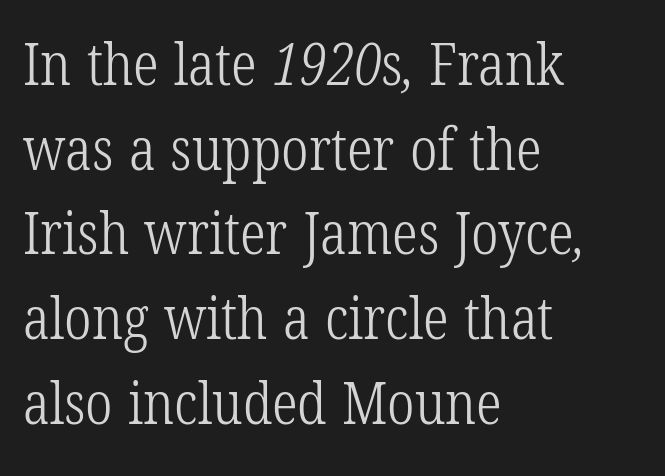
The image shows 58 px light, condensed serif type; set left-aligned, normal line spacing (1.46x), normal letter spacing, not underlined; low stroke contrast and a medium x-height.
